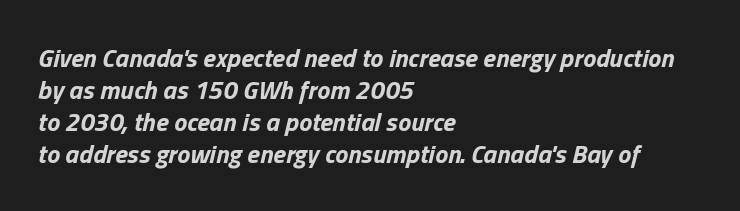
Q: Is the text bold? A: Yes.
Q: Is the text italic (slanted)? A: Yes, it leans right by about 13 degrees.
Q: Is the text underlined? A: No.
Q: How is the paragraph aligned? A: Left-aligned.
Q: Is the spacing between letters normal or unusually wide? A: Normal.
